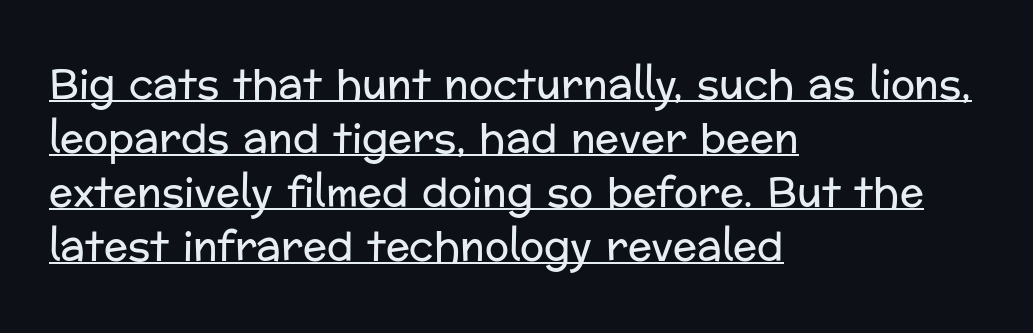
Q: Is the text bold? A: No.
Q: Is the text italic (slanted)? A: No, it is upright.
Q: Is the typeface a serif or a sans-serif typeface? A: Sans-serif.
Q: Is the text underlined? A: Yes.
Q: How is the paragraph aligned? A: Left-aligned.
Q: Is the spacing between letters normal or unusually wide? A: Normal.
Q: Is the spacing between lines tight, normal or loose? A: Normal.
Q: Width (condensed, normal, or wide)? A: Normal.
Q: Stroke contrast? A: Low.
Q: x-height? A: Medium.
Q: Monospaced? A: No.
